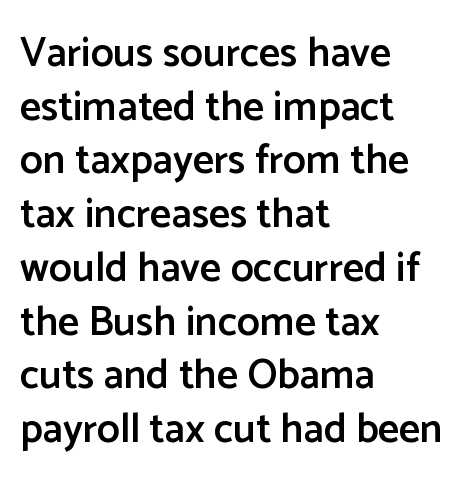
The image shows 41 px semibold sans-serif type, upright; set left-aligned, normal line spacing (1.31x), normal letter spacing, not underlined; low stroke contrast and a medium x-height.
